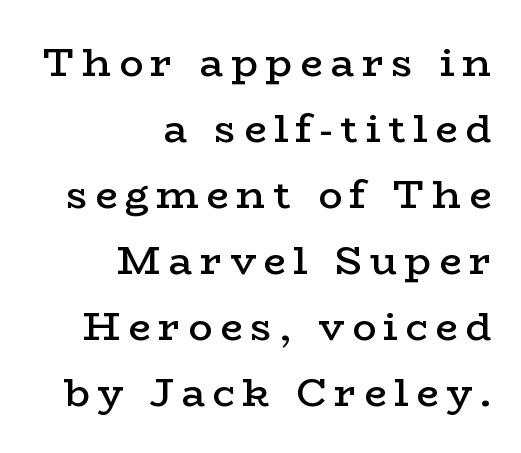
{"serif": "yes", "italic": "no", "bold": "semi", "weight": "semibold", "width": "wide", "stroke_contrast": "low", "x_height": "medium", "monospaced": "no", "underline": "no", "align": "right", "line_spacing": "normal", "line_spacing_ratio": 1.65, "glyph_px": 40}
